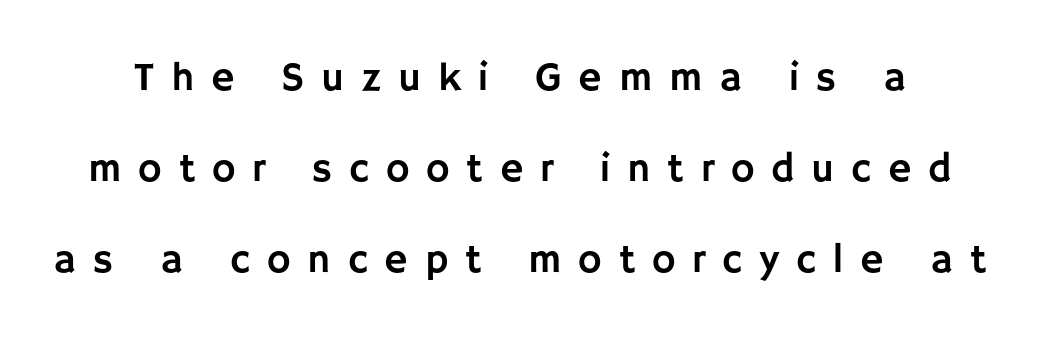
Q: Is the text italic (slanted)? A: No, it is upright.
Q: Is the typeface a serif or a sans-serif typeface? A: Sans-serif.
Q: Is the text underlined? A: No.
Q: Is the spacing between letters normal or unusually wide? A: Unusually wide.
Q: Is the spacing between lines tight, normal or loose? A: Loose.
Q: Width (condensed, normal, or wide)? A: Normal.
Q: Stroke contrast? A: Low.
Q: x-height? A: Large.
Q: Monospaced? A: No.
